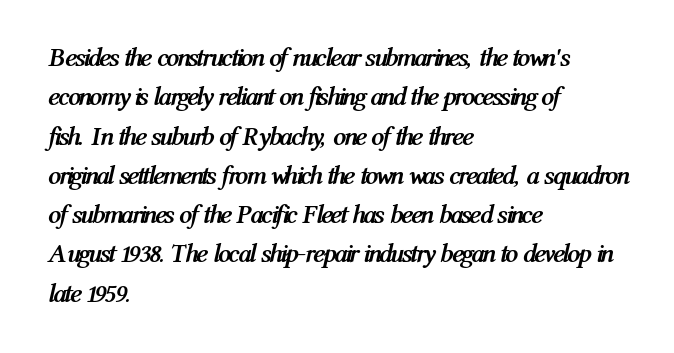
Q: Is the text bold? A: Yes.
Q: Is the text italic (slanted)? A: Yes, it leans right by about 12 degrees.
Q: Is the text underlined? A: No.
Q: How is the paragraph aligned? A: Left-aligned.
Q: Is the spacing between letters normal or unusually wide? A: Normal.
Q: Is the spacing between lines tight, normal or loose? A: Normal.
